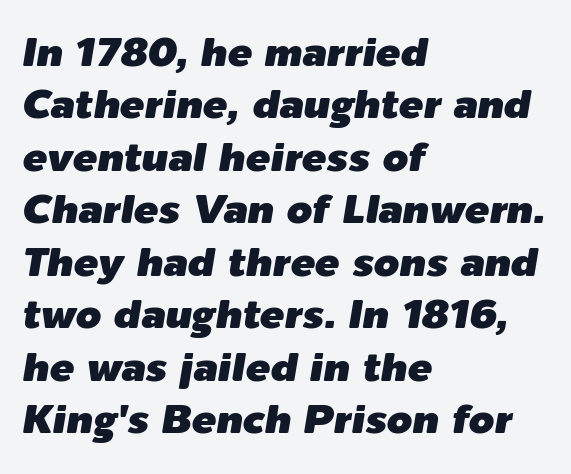
Q: Is the text italic (slanted)? A: Yes, it leans right by about 9 degrees.
Q: Is the text underlined? A: No.
Q: How is the paragraph aligned? A: Left-aligned.
Q: Is the spacing between letters normal or unusually wide? A: Normal.
Q: Is the spacing between lines tight, normal or loose? A: Normal.
Q: Width (condensed, normal, or wide)? A: Normal.
Q: Stroke contrast? A: Low.
Q: x-height? A: Medium.
Q: Monospaced? A: No.
